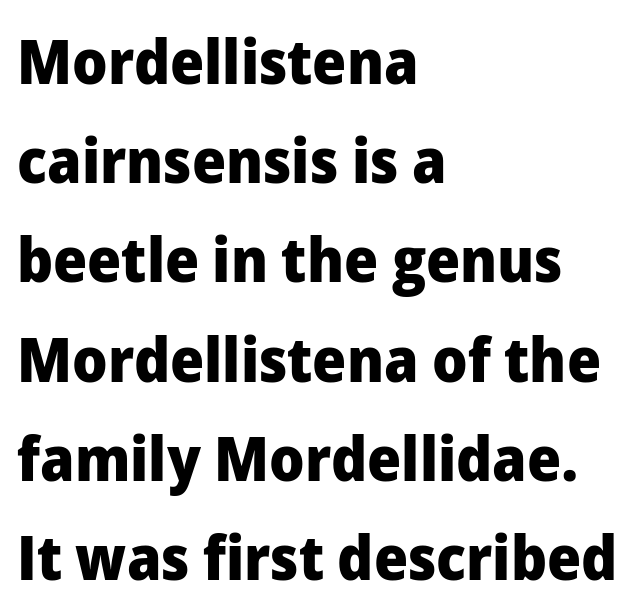
Q: Is the text bold? A: Yes.
Q: Is the text italic (slanted)? A: No, it is upright.
Q: Is the typeface a serif or a sans-serif typeface? A: Sans-serif.
Q: Is the text underlined? A: No.
Q: How is the paragraph aligned? A: Left-aligned.
Q: Is the spacing between letters normal or unusually wide? A: Normal.
Q: Is the spacing between lines tight, normal or loose? A: Normal.
Q: Width (condensed, normal, or wide)? A: Normal.
Q: Stroke contrast? A: Low.
Q: x-height? A: Medium.
Q: Monospaced? A: No.
